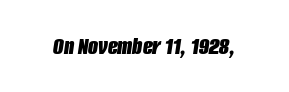
Q: Is the text bold? A: Yes.
Q: Is the text italic (slanted)? A: Yes, it leans right by about 8 degrees.
Q: Is the text underlined? A: No.
Q: Is the spacing between letters normal or unusually wide? A: Normal.
